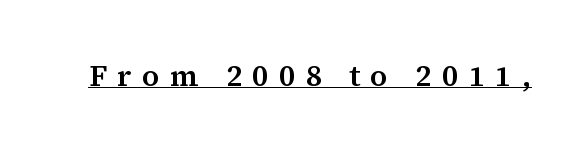
Do the characters align in a grid? No, the font is proportional. A serif font was chosen for this passage. The specimen includes a rule beneath the text block's lines. Quick note: not italic, upright.
